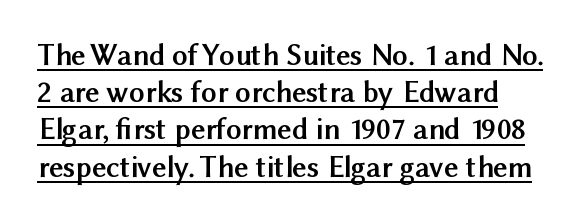
{"serif": "no", "italic": "no", "bold": "yes", "weight": "semibold", "width": "normal", "stroke_contrast": "medium", "x_height": "medium", "monospaced": "no", "underline": "yes", "line_spacing_ratio": 1.2, "letter_spacing": "normal", "letter_spacing_em": 0.0, "glyph_px": 31}
